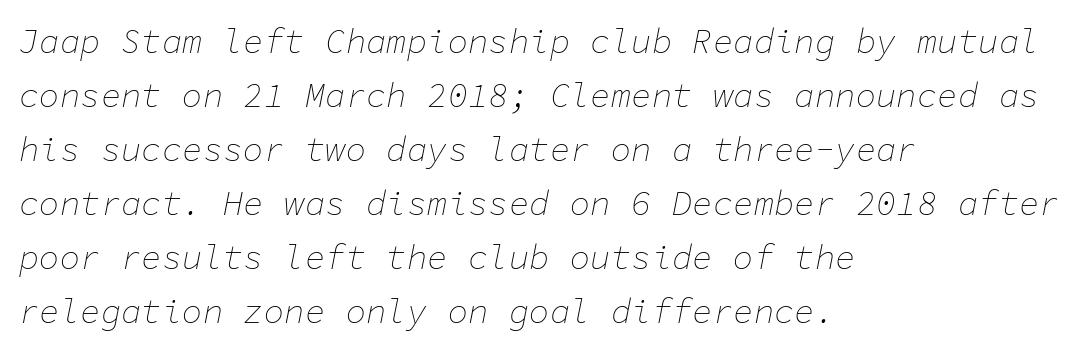
The setting favours the left margin, as ordinary paragraphs usually do. Italic: yes, the glyphs are oblique. This sample uses plain, unmodified letter spacing. Do the characters align in a grid? Yes, the font is monospaced. Type without underlining.
